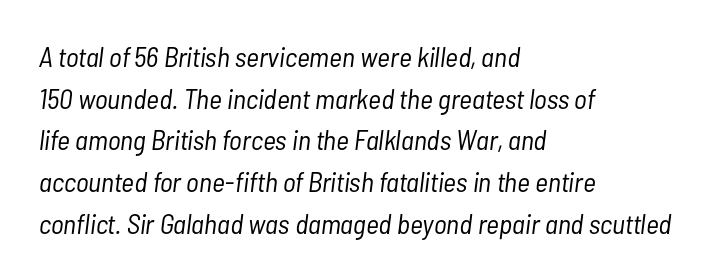
Tall strokes in this sample are angled rather than plumb. Default kerning and tracking; the words read as compact shapes. On a weight scale, this lands at 450 or below. In terms of leading, this rendering sits right in the middle.
